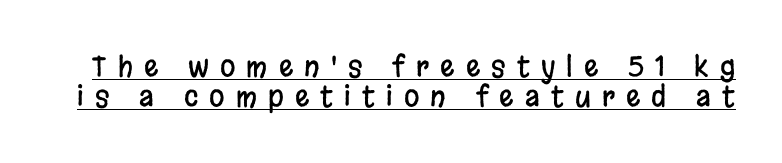
{"serif": "no", "italic": "no", "width": "condensed", "stroke_contrast": "low", "x_height": "large", "monospaced": "no", "underline": "yes", "line_spacing": "tight", "line_spacing_ratio": 1.07, "letter_spacing": "wide", "letter_spacing_em": 0.4, "glyph_px": 28}
